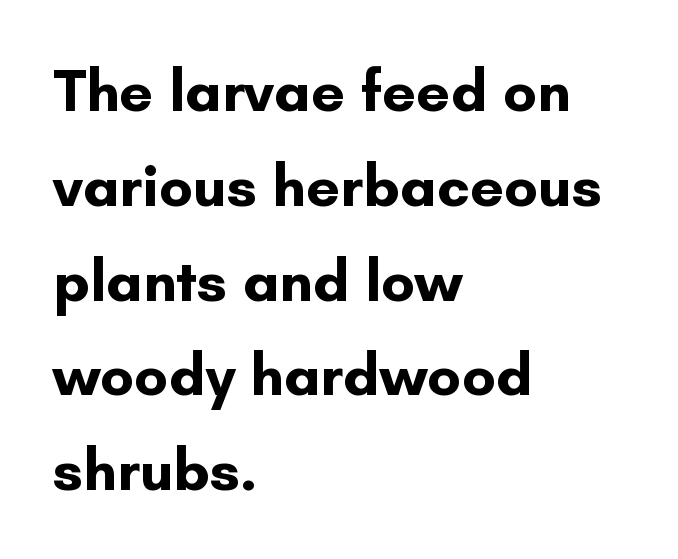
Q: Is the text bold? A: Yes.
Q: Is the text italic (slanted)? A: No, it is upright.
Q: Is the typeface a serif or a sans-serif typeface? A: Sans-serif.
Q: Is the text underlined? A: No.
Q: How is the paragraph aligned? A: Left-aligned.
Q: Is the spacing between letters normal or unusually wide? A: Normal.
Q: Is the spacing between lines tight, normal or loose? A: Normal.
Q: Width (condensed, normal, or wide)? A: Normal.
Q: Stroke contrast? A: Low.
Q: x-height? A: Small.
Q: Monospaced? A: No.
